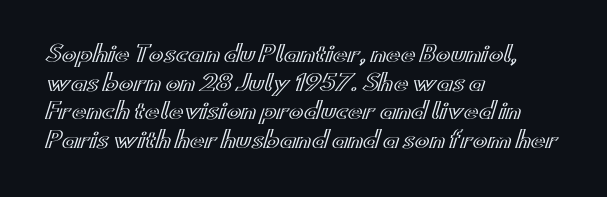
A normal amount of white space separates one row of letters from the next. Unmarked baselines from the first word to the last. Compared with typical body copy, the letter spacing here is the same. Line beginnings align vertically; line endings do not.
